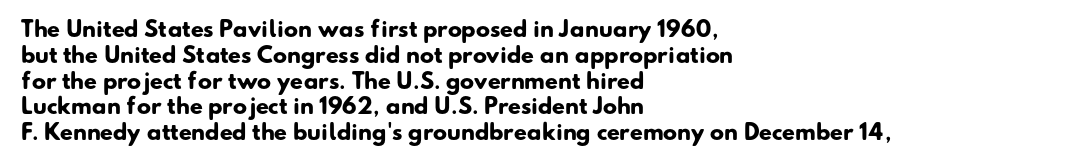
The paragraph has a hard left edge and a soft right edge. This sample uses plain, unmodified letter spacing. Quick note: underline off. Strong, thick strokes mark this as bold type.
